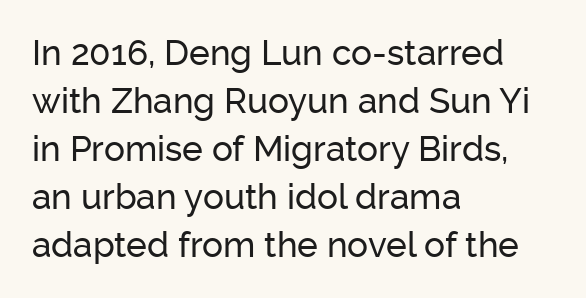
Q: Is the text italic (slanted)? A: No, it is upright.
Q: Is the typeface a serif or a sans-serif typeface? A: Sans-serif.
Q: Is the text underlined? A: No.
Q: How is the paragraph aligned? A: Left-aligned.
Q: Is the spacing between letters normal or unusually wide? A: Normal.
Q: Is the spacing between lines tight, normal or loose? A: Normal.
Q: Width (condensed, normal, or wide)? A: Normal.
Q: Stroke contrast? A: Low.
Q: x-height? A: Medium.
Q: Monospaced? A: No.
